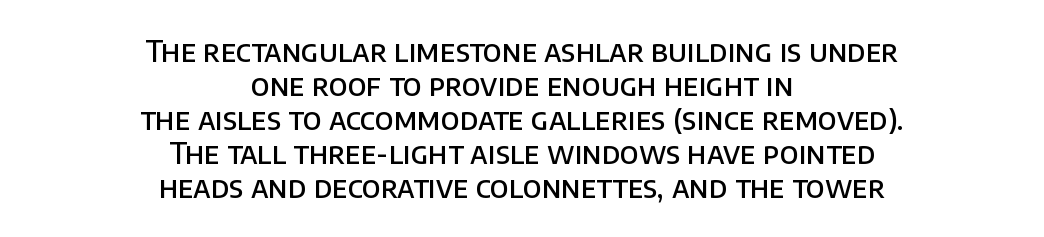
The image shows 29 px semibold sans-serif type, upright; set centered, line spacing 1.17x, normal letter spacing, not underlined; low stroke contrast and a large x-height.
